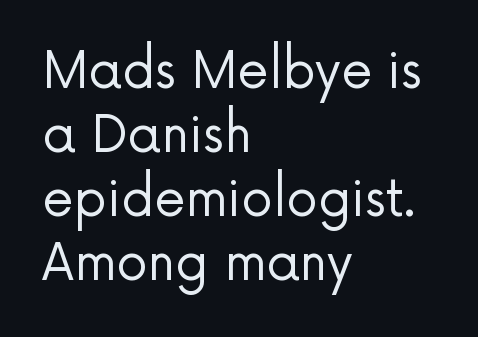
The image shows 50 px regular-weight sans-serif type, upright; set left-aligned, normal line spacing (1.28x), normal letter spacing, not underlined; low stroke contrast and a medium x-height.
